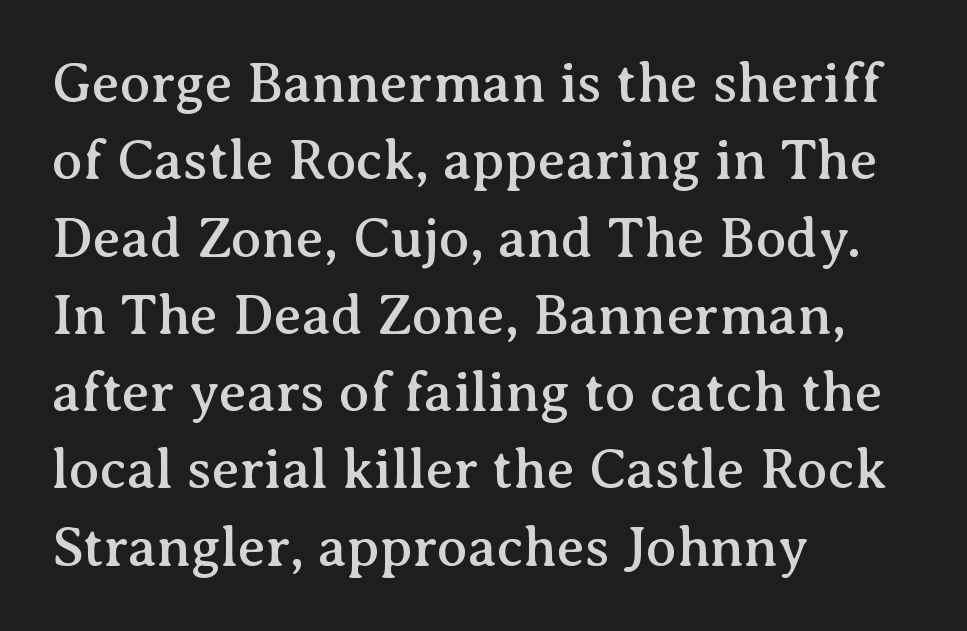
Q: Is the text italic (slanted)? A: No, it is upright.
Q: Is the typeface a serif or a sans-serif typeface? A: Serif.
Q: Is the text underlined? A: No.
Q: How is the paragraph aligned? A: Left-aligned.
Q: Is the spacing between letters normal or unusually wide? A: Normal.
Q: Is the spacing between lines tight, normal or loose? A: Normal.
Q: Width (condensed, normal, or wide)? A: Normal.
Q: Stroke contrast? A: Medium.
Q: x-height? A: Medium.
Q: Monospaced? A: No.
